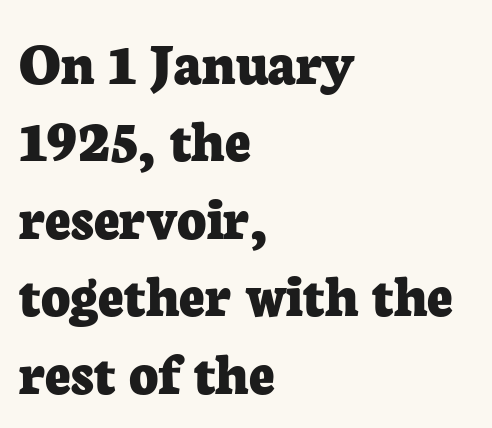
The image shows 63 px bold serif type, upright; set left-aligned, line spacing 1.23x, normal letter spacing, not underlined; low stroke contrast and a medium x-height.
